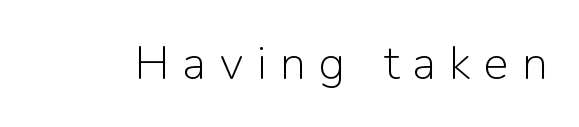
{"serif": "no", "italic": "no", "bold": "no", "weight": "light", "width": "normal", "stroke_contrast": "low", "x_height": "medium", "monospaced": "no", "underline": "no", "letter_spacing": "wide", "letter_spacing_em": 0.28, "glyph_px": 47}
